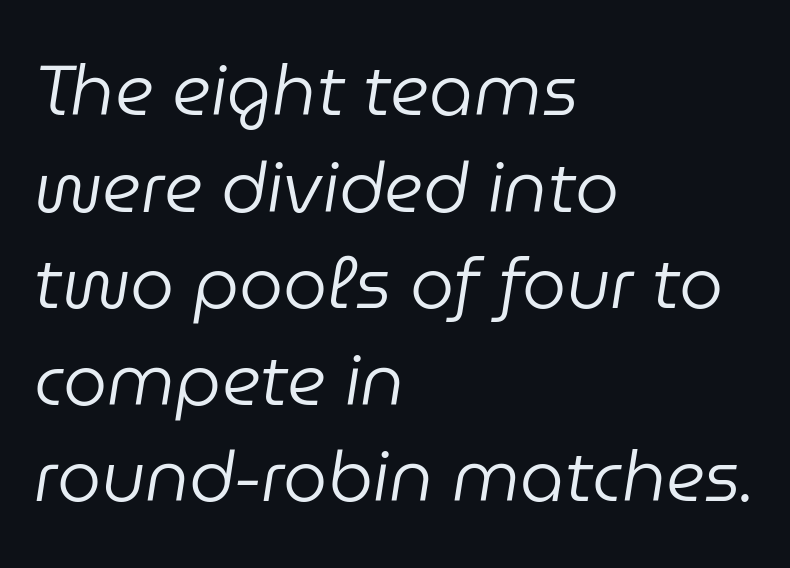
The image shows 70 px regular-weight type, italic (leaning right); set left-aligned, normal line spacing (1.38x), normal letter spacing, not underlined; low stroke contrast and a medium x-height.
